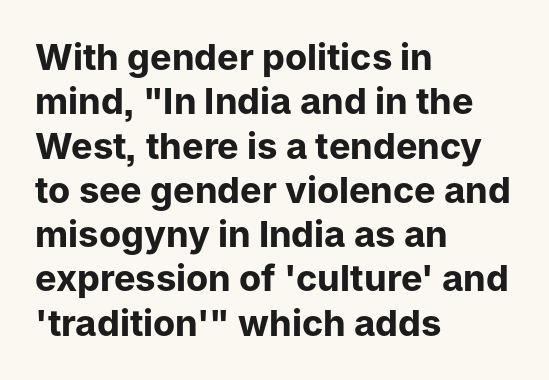
Q: Is the text bold? A: Yes.
Q: Is the text italic (slanted)? A: No, it is upright.
Q: Is the typeface a serif or a sans-serif typeface? A: Sans-serif.
Q: Is the text underlined? A: No.
Q: How is the paragraph aligned? A: Left-aligned.
Q: Is the spacing between letters normal or unusually wide? A: Normal.
Q: Width (condensed, normal, or wide)? A: Normal.
Q: Stroke contrast? A: Low.
Q: x-height? A: Medium.
Q: Monospaced? A: No.
